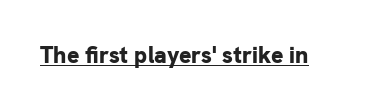
Q: Is the text bold? A: Yes.
Q: Is the text italic (slanted)? A: No, it is upright.
Q: Is the text underlined? A: Yes.
Q: Is the spacing between letters normal or unusually wide? A: Normal.
